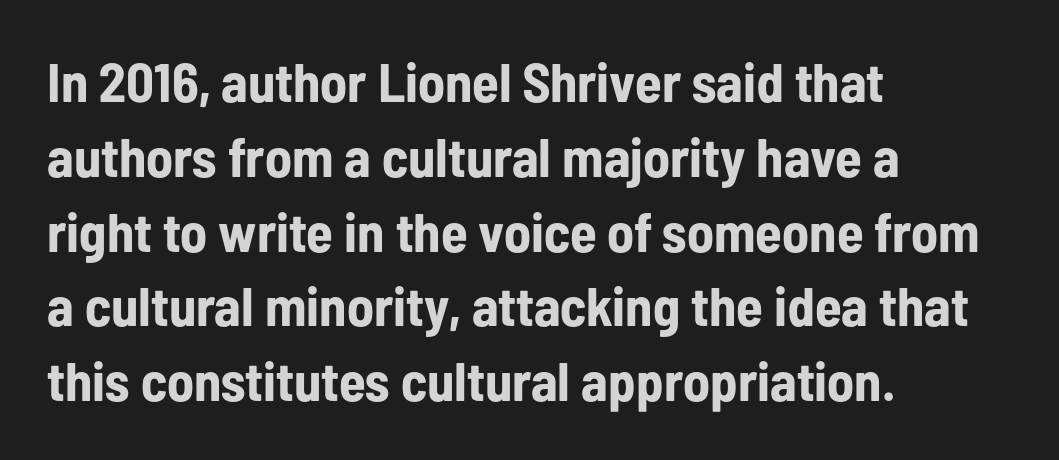
{"serif": "no", "italic": "no", "bold": "yes", "weight": "bold", "width": "condensed", "stroke_contrast": "low", "x_height": "medium", "monospaced": "no", "underline": "no", "align": "left", "line_spacing": "normal", "line_spacing_ratio": 1.36, "letter_spacing": "normal", "letter_spacing_em": 0.0, "glyph_px": 55}
